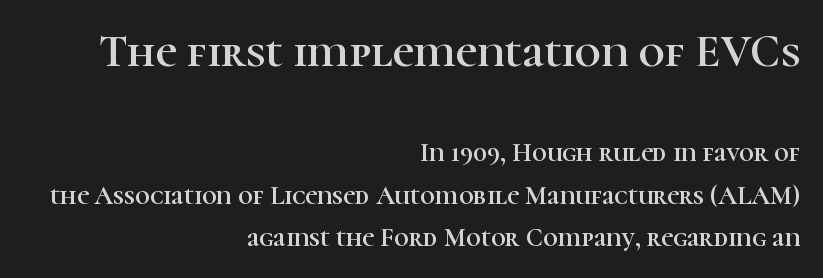
Q: Is the text italic (slanted)? A: No, it is upright.
Q: Is the typeface a serif or a sans-serif typeface? A: Serif.
Q: Is the text underlined? A: No.
Q: How is the paragraph aligned? A: Right-aligned.
Q: Is the spacing between letters normal or unusually wide? A: Normal.
Q: Is the spacing between lines tight, normal or loose? A: Normal.
Q: Which block of text is set in a larger size, the first (top) or the second (bottom)? A: The first (top) one.
Q: Width (condensed, normal, or wide)? A: Normal.
Q: Stroke contrast? A: High.
Q: x-height? A: Medium.
Q: Monospaced? A: No.
